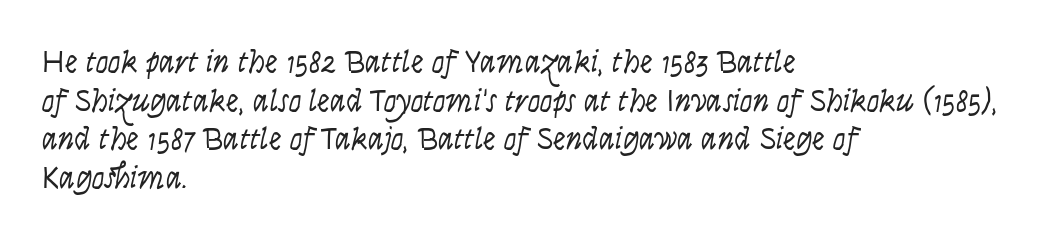
The image shows 32 px light, condensed sans-serif type; set left-aligned, line spacing 1.21x, normal letter spacing, not underlined; low stroke contrast and a large x-height.
